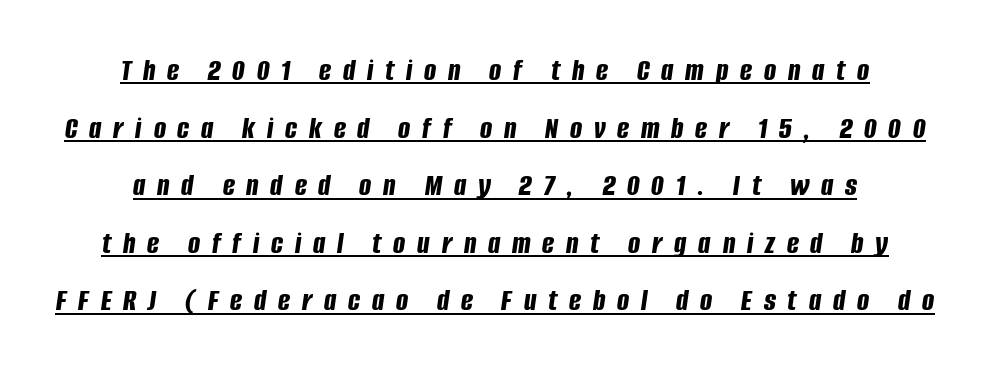
The image shows 32 px bold, condensed type, italic (leaning right); set centered, line spacing 1.8x, unusually wide letter spacing (+0.37 em), underlined; low stroke contrast and a large x-height.
